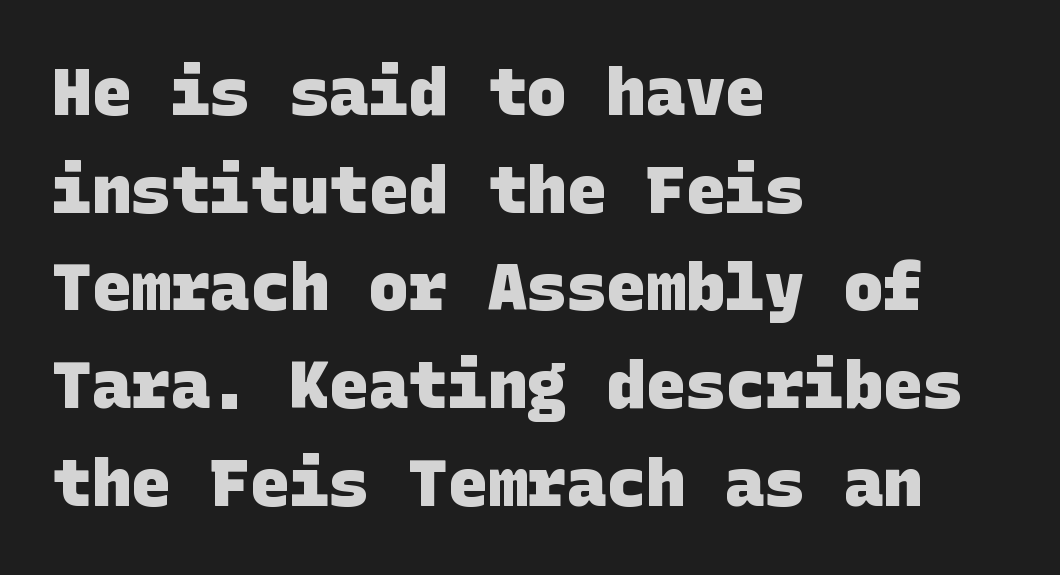
Q: Is the text bold? A: Yes.
Q: Is the typeface a serif or a sans-serif typeface? A: Sans-serif.
Q: Is the text underlined? A: No.
Q: How is the paragraph aligned? A: Left-aligned.
Q: Is the spacing between letters normal or unusually wide? A: Normal.
Q: Is the spacing between lines tight, normal or loose? A: Normal.
Q: Width (condensed, normal, or wide)? A: Normal.
Q: Stroke contrast? A: Low.
Q: x-height? A: Large.
